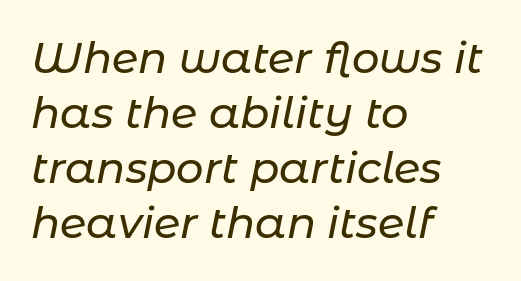
Notice how the stems are inclined rather than vertical — that's the hallmark of italics. A normal amount of white space separates one row of letters from the next. Here the designer chose a conventional face with non-uniform glyph widths. The words here are not underlined. Does extra space separate the letters? No, they use regular spacing.
